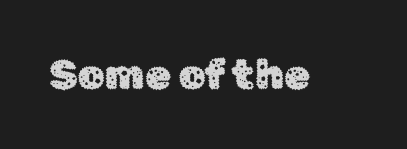
Q: Is the text italic (slanted)? A: No, it is upright.
Q: Is the typeface a serif or a sans-serif typeface? A: Sans-serif.
Q: Is the text underlined? A: No.
Q: Is the spacing between letters normal or unusually wide? A: Normal.
Q: Width (condensed, normal, or wide)? A: Normal.
Q: Stroke contrast? A: Low.
Q: x-height? A: Medium.
Q: Monospaced? A: No.
